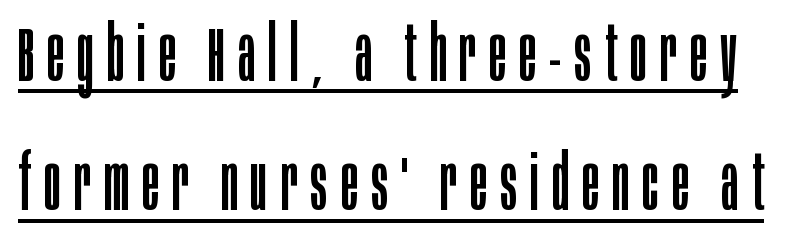
Underline: present. How would I describe the line gaps? Plain and ordinary. Each stroke keeps to a modest, everyday thickness or less. The face used here is proportionally spaced, like ordinary book or web type.
